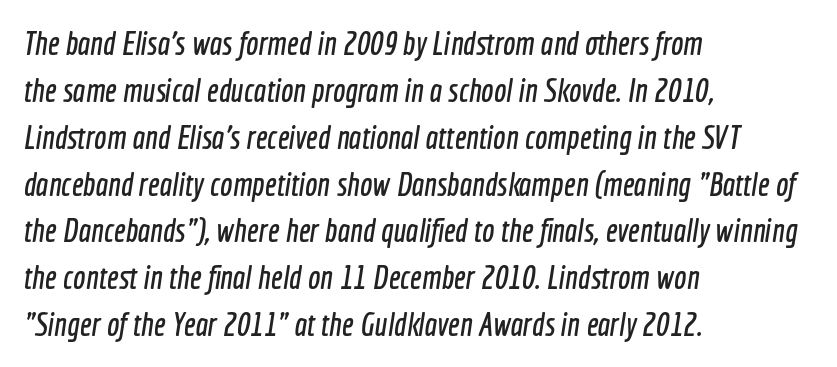
The image shows 33 px condensed sans-serif type; set left-aligned, normal line spacing (1.42x), normal letter spacing, not underlined; a medium x-height.
